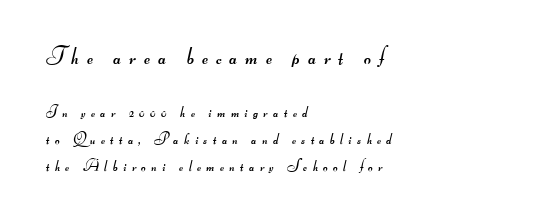
The image shows 24 px text type; set left-aligned, normal line spacing (1.67x), unusually wide letter spacing (+0.34 em), not underlined; the first (top) block is 1.5x larger.
